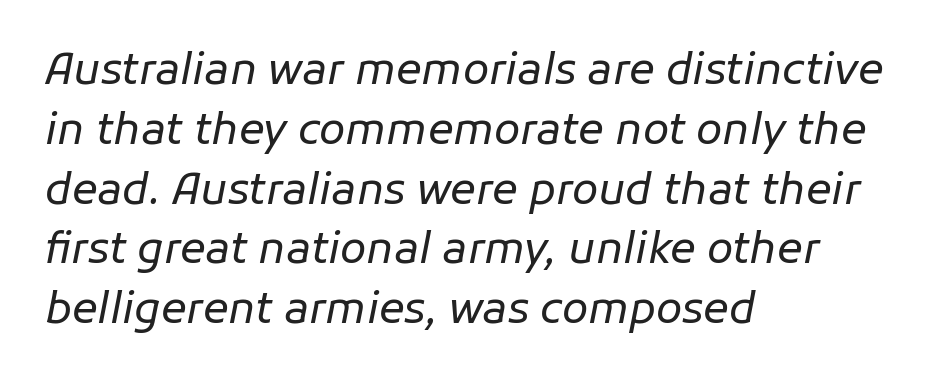
Yep, that's italic — everything's leaning. Which margin do the lines hug? The left one — the right edge is uneven. Characters follow at the spacing the type designer built in. The passage shown is typed in a proportional face where columns would drift. This rendering features lettering with no underline. Is this a heavy cut? Hardly; it is regular or lighter.
